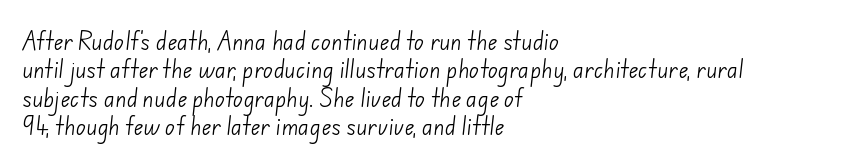
Q: Is the text bold? A: No.
Q: Is the text underlined? A: No.
Q: How is the paragraph aligned? A: Left-aligned.
Q: Is the spacing between letters normal or unusually wide? A: Normal.
Q: Is the spacing between lines tight, normal or loose? A: Normal.
